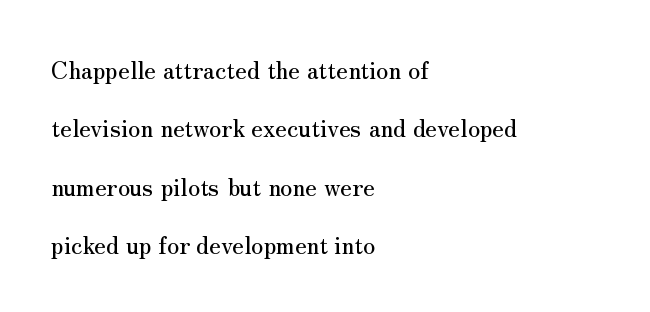
The image shows 24 px text type, upright; set left-aligned, loose line spacing (2.43x), normal letter spacing, not underlined.
